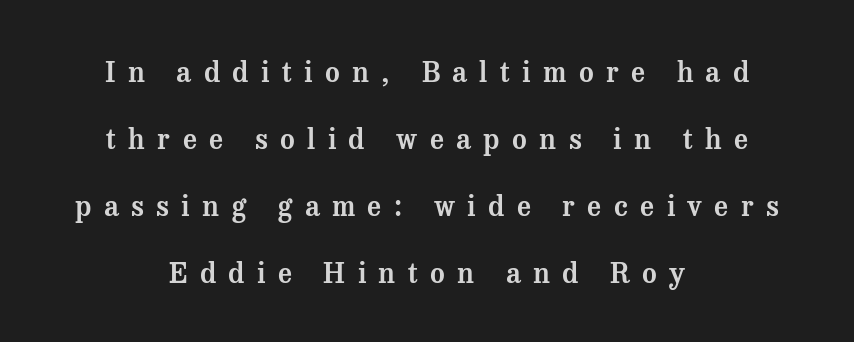
{"serif": "yes", "italic": "no", "width": "normal", "stroke_contrast": "medium", "x_height": "medium", "monospaced": "no", "underline": "no", "align": "center", "line_spacing": "loose", "line_spacing_ratio": 2.39, "letter_spacing": "wide", "letter_spacing_em": 0.44, "glyph_px": 28}
